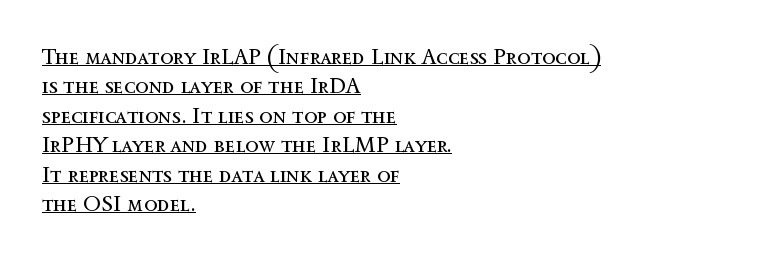
Q: Is the text bold? A: No.
Q: Is the text italic (slanted)? A: No, it is upright.
Q: Is the text underlined? A: Yes.
Q: How is the paragraph aligned? A: Left-aligned.
Q: Is the spacing between letters normal or unusually wide? A: Normal.
Q: Is the spacing between lines tight, normal or loose? A: Normal.
